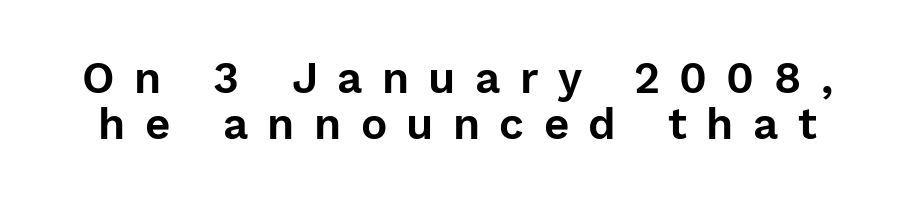
Is this a sans? Yes — the strokes have no serifs. Characters remain perfectly vertical along every line. Varying glyph widths throughout — classic text-font behaviour. Leading: reduced.
